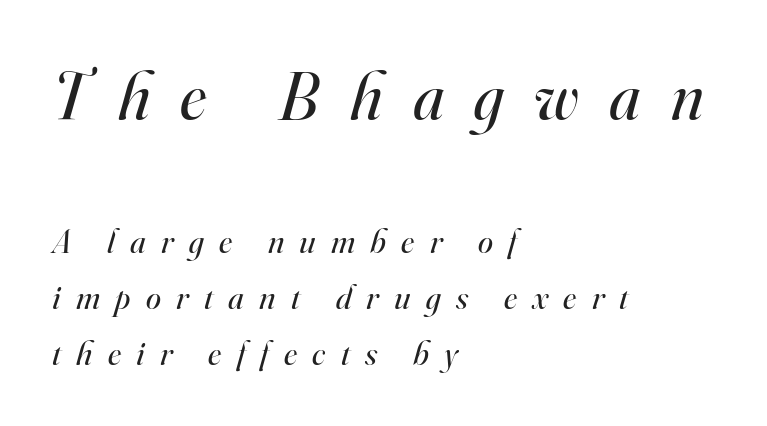
Q: Is the text bold? A: No.
Q: Is the text italic (slanted)? A: Yes, it leans right by about 16 degrees.
Q: Is the typeface a serif or a sans-serif typeface? A: Serif.
Q: Is the text underlined? A: No.
Q: How is the paragraph aligned? A: Left-aligned.
Q: Is the spacing between letters normal or unusually wide? A: Unusually wide.
Q: Is the spacing between lines tight, normal or loose? A: Normal.
Q: Which block of text is set in a larger size, the first (top) or the second (bottom)? A: The first (top) one.
Q: Width (condensed, normal, or wide)? A: Normal.
Q: Stroke contrast? A: High.
Q: x-height? A: Small.
Q: Monospaced? A: No.
